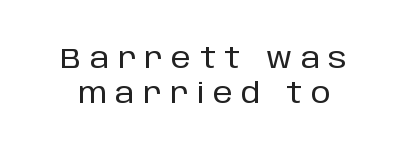
Underlining? Definitely not there. Inter-character spacing is expanded well beyond the font's built-in metrics. The font family rendered here belongs to the sans-serif group. A roman cut, with each character standing at attention.
